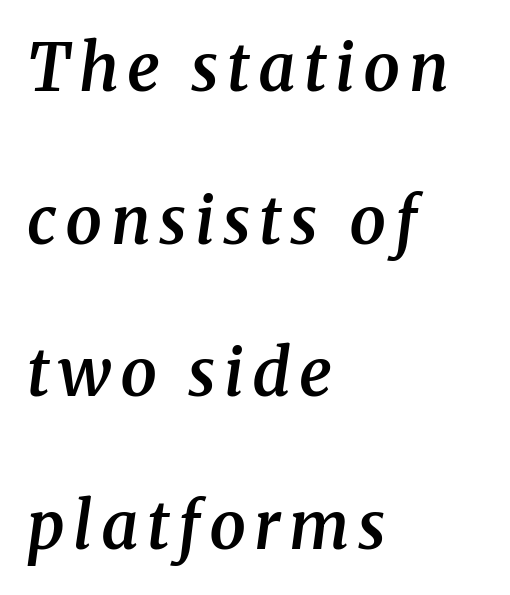
The image shows 65 px semibold serif type, italic (leaning right); set left-aligned, loose line spacing (2.35x), not underlined; medium stroke contrast and a medium x-height.
